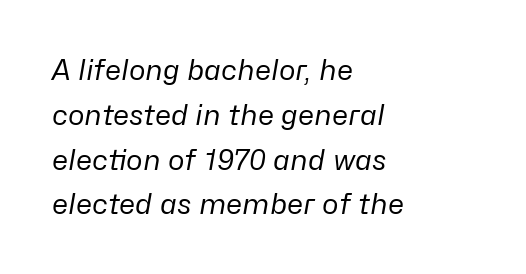
Honestly, there is no underline to notice here at all. Counters stay open thanks to moderate or lighter strokes. Alignment: flush left. Notice how descenders clear the ascenders below comfortably — that's standard leading. Observe the lean: these are italic letterforms. The line texture is even and compact thanks to regular tracking.
